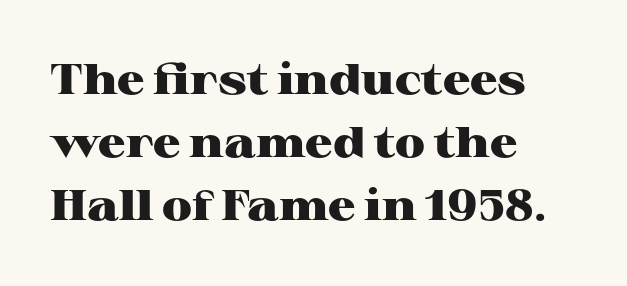
{"serif": "yes", "italic": "no", "bold": "yes", "weight": "heavy", "width": "wide", "stroke_contrast": "high", "x_height": "medium", "monospaced": "no", "underline": "no", "align": "left", "line_spacing": "normal", "line_spacing_ratio": 1.47, "letter_spacing": "normal", "letter_spacing_em": 0.0, "glyph_px": 43}
